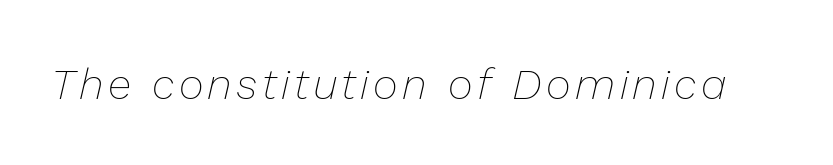
{"italic": "yes", "lean": "right", "slant_degrees": 13, "bold": "no", "weight": "thin", "width": "normal", "stroke_contrast": "low", "x_height": "medium", "monospaced": "no", "underline": "no", "glyph_px": 43}
